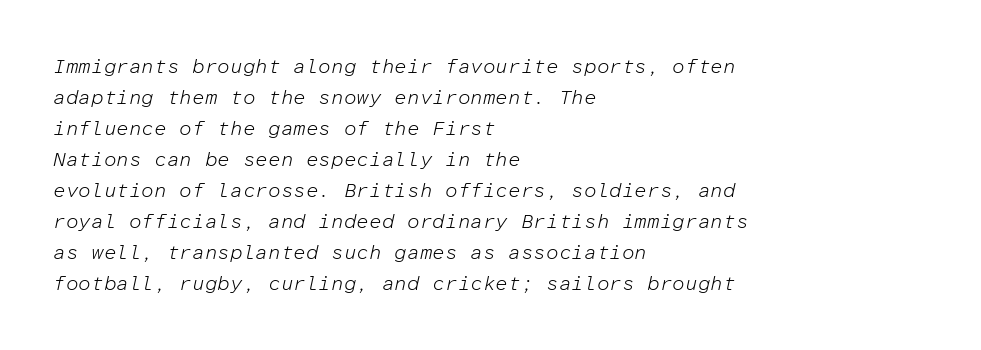
Q: Is the text bold? A: No.
Q: Is the text italic (slanted)? A: Yes, it leans right by about 12 degrees.
Q: Is the text underlined? A: No.
Q: How is the paragraph aligned? A: Left-aligned.
Q: Is the spacing between letters normal or unusually wide? A: Normal.
Q: Is the spacing between lines tight, normal or loose? A: Normal.
